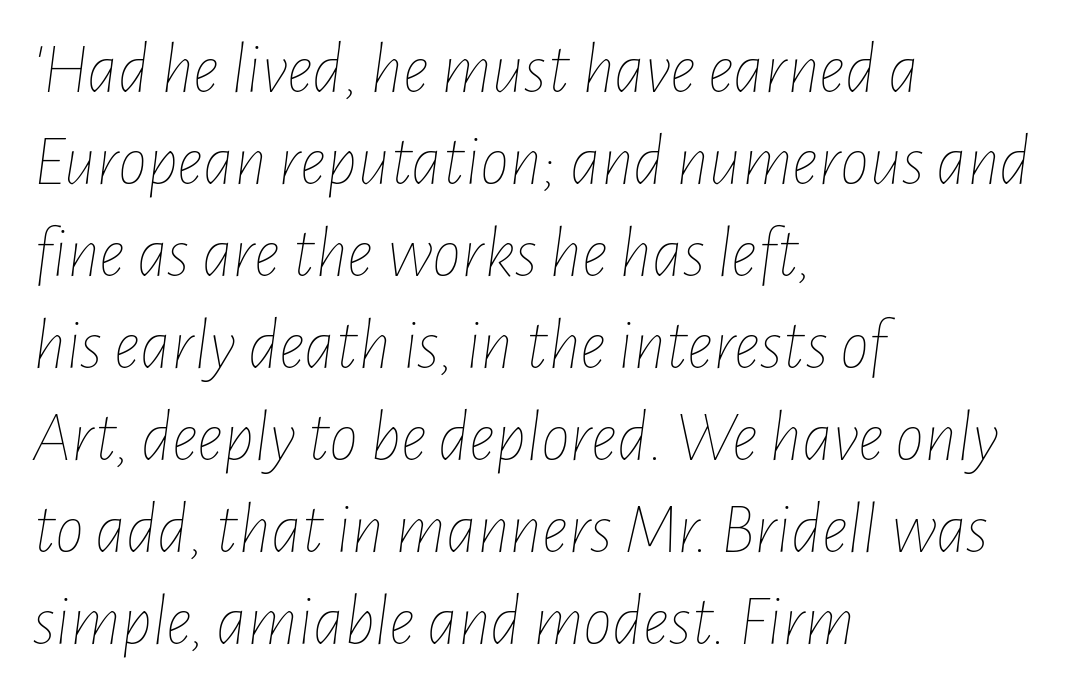
Standard letterfit; no display-style spreading of the glyphs. A quiet, ordinary-to-light weight characterises the typeface. Summary of vertical rhythm: regular, with standard interline spacing. Line beginnings align vertically; line endings do not. Character widths vary here, with narrow letters taking less room than wide ones. The zone under the glyphs is completely vacant.
